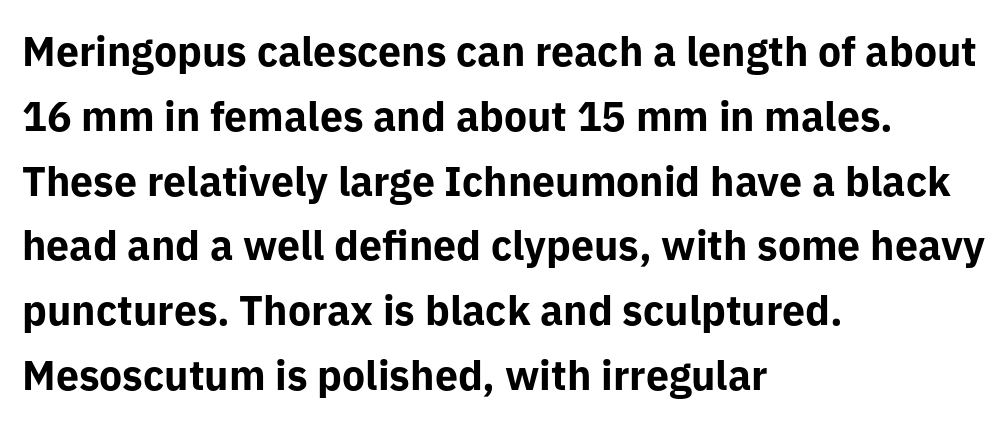
The image shows 41 px bold sans-serif type, upright; set left-aligned, normal line spacing (1.58x), normal letter spacing, not underlined; low stroke contrast and a medium x-height.
